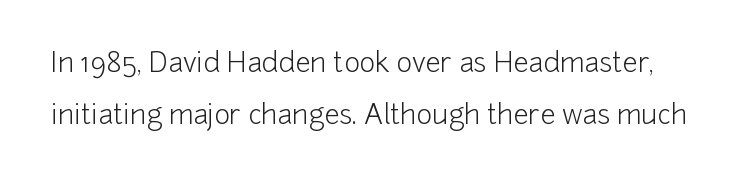
Successive baselines arrive slowly, with a big drop between each. Rendered with straight, roman letterforms. On a weight scale, this lands at 450 or below. Tracking value appears to be zero — textbook default spacing.
